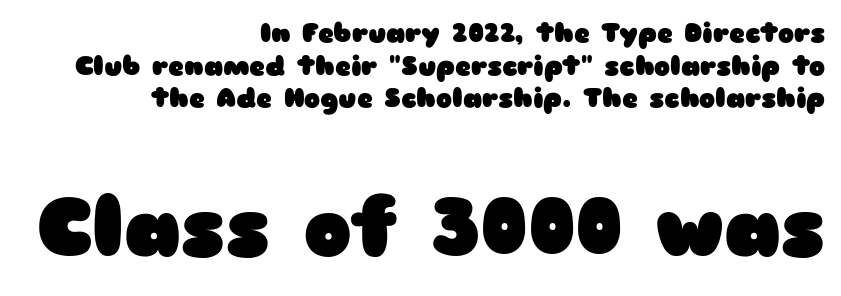
{"serif": "no", "italic": "no", "bold": "yes", "weight": "heavy", "width": "wide", "stroke_contrast": "low", "x_height": "medium", "monospaced": "no", "underline": "no", "align": "right", "line_spacing_ratio": 1.21, "letter_spacing": "normal", "letter_spacing_em": 0.0, "larger_block": "second", "size_ratio": 2.96, "glyph_px": 80}
